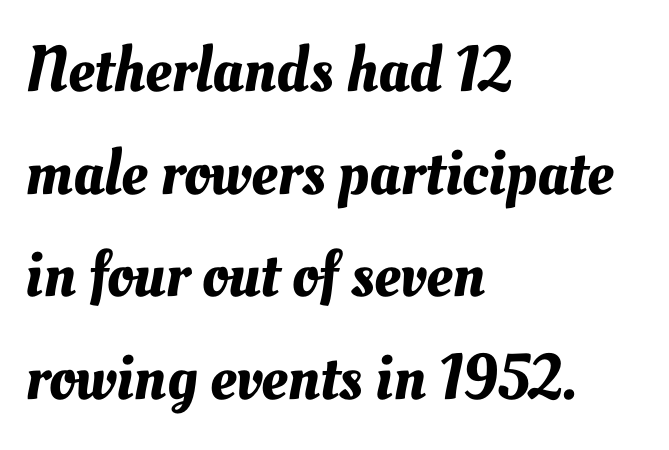
Reading down the column, the eye jumps a familiar distance to each next line. Letter spacing: default. All the whitespace from short lines collects on the right. Spacing verdict: proportional, widths tailored to each character.
